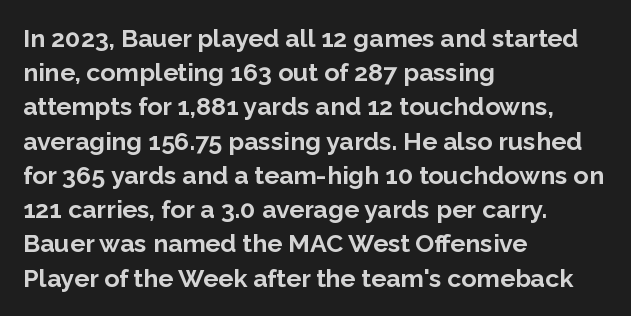
The image shows 25 px bold type, upright; set left-aligned, normal line spacing (1.37x), normal letter spacing, not underlined.
